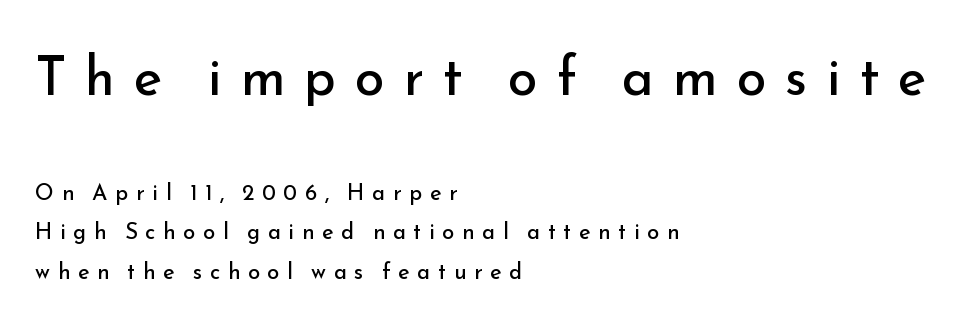
Q: Is the text bold? A: No.
Q: Is the text italic (slanted)? A: No, it is upright.
Q: Is the typeface a serif or a sans-serif typeface? A: Sans-serif.
Q: Is the text underlined? A: No.
Q: How is the paragraph aligned? A: Left-aligned.
Q: Is the spacing between letters normal or unusually wide? A: Unusually wide.
Q: Which block of text is set in a larger size, the first (top) or the second (bottom)? A: The first (top) one.
Q: Width (condensed, normal, or wide)? A: Normal.
Q: Stroke contrast? A: Low.
Q: x-height? A: Small.
Q: Monospaced? A: No.
